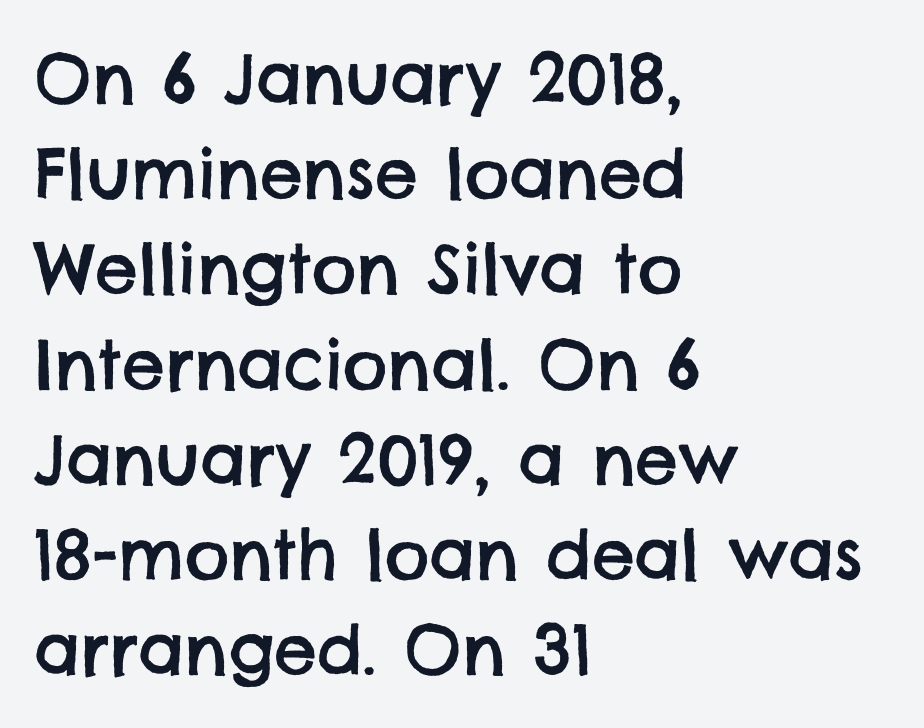
The image shows 68 px sans-serif type; set left-aligned, normal line spacing (1.4x), normal letter spacing, not underlined; low stroke contrast and a large x-height.
